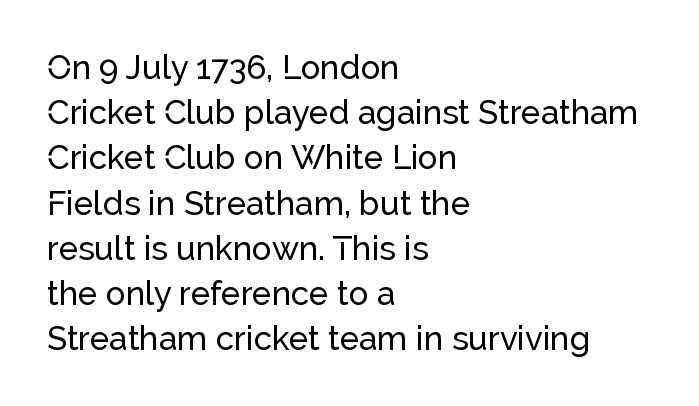
Q: Is the text italic (slanted)? A: No, it is upright.
Q: Is the typeface a serif or a sans-serif typeface? A: Sans-serif.
Q: Is the text underlined? A: No.
Q: How is the paragraph aligned? A: Left-aligned.
Q: Is the spacing between letters normal or unusually wide? A: Normal.
Q: Is the spacing between lines tight, normal or loose? A: Normal.
Q: Width (condensed, normal, or wide)? A: Normal.
Q: Stroke contrast? A: Low.
Q: x-height? A: Medium.
Q: Monospaced? A: No.
